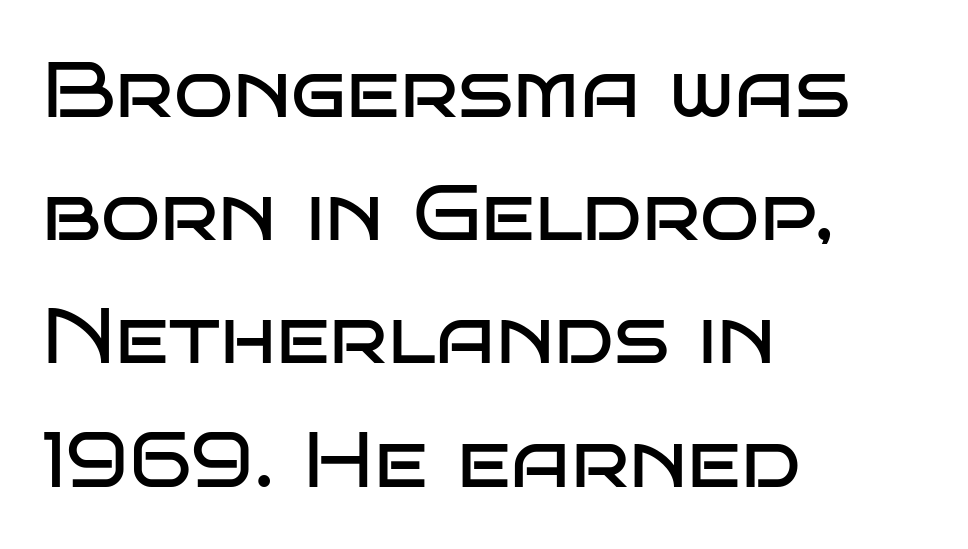
The image shows 78 px regular-weight, wide sans-serif type, upright; set left-aligned, normal line spacing (1.58x), normal letter spacing, not underlined; low stroke contrast and a large x-height.
